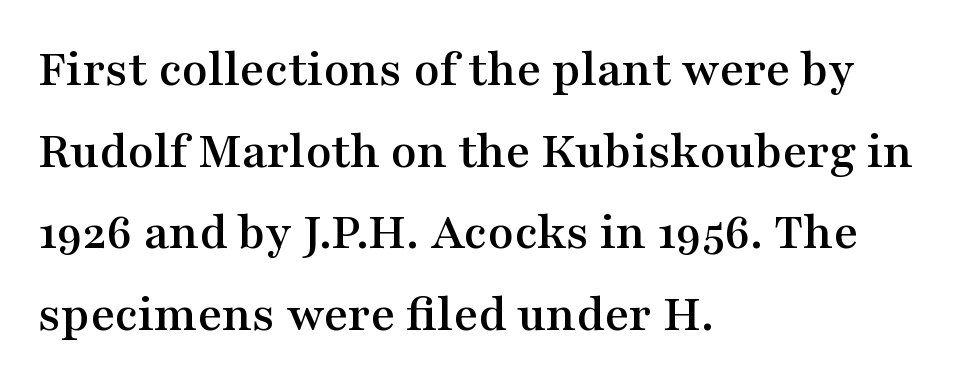
Q: Is the text italic (slanted)? A: No, it is upright.
Q: Is the typeface a serif or a sans-serif typeface? A: Serif.
Q: Is the text underlined? A: No.
Q: How is the paragraph aligned? A: Left-aligned.
Q: Is the spacing between letters normal or unusually wide? A: Normal.
Q: Is the spacing between lines tight, normal or loose? A: Normal.
Q: Width (condensed, normal, or wide)? A: Wide.
Q: Stroke contrast? A: Medium.
Q: x-height? A: Medium.
Q: Monospaced? A: No.
